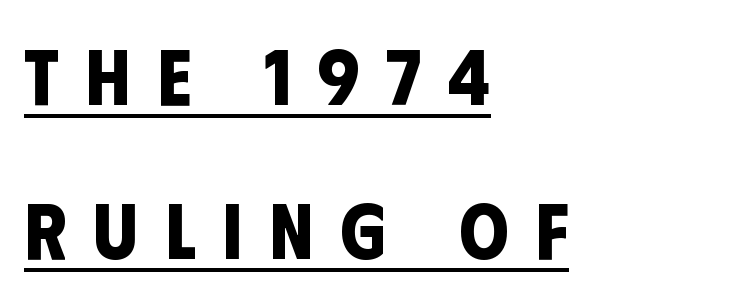
Regarding leading, the lines here are spaced well apart. Typographically, this falls in the sans-serif category. Notice how the passage keeps a crisp vertical edge on the left only. In designer terms, the underline attribute is active on this setting.
